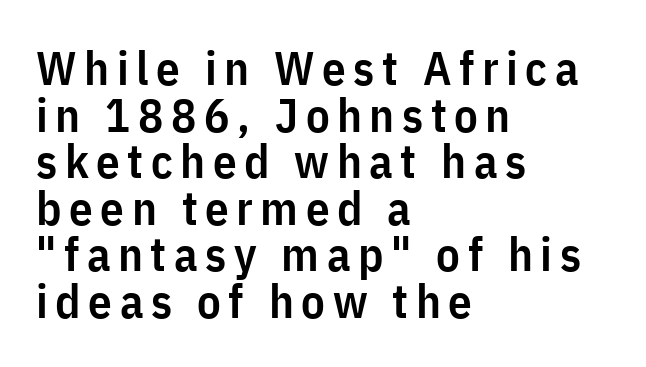
Q: Is the text bold? A: Semi-bold.
Q: Is the text italic (slanted)? A: No, it is upright.
Q: Is the typeface a serif or a sans-serif typeface? A: Sans-serif.
Q: Is the text underlined? A: No.
Q: How is the paragraph aligned? A: Left-aligned.
Q: Is the spacing between lines tight, normal or loose? A: Tight.
Q: Width (condensed, normal, or wide)? A: Condensed.
Q: Stroke contrast? A: Low.
Q: x-height? A: Medium.
Q: Monospaced? A: No.
